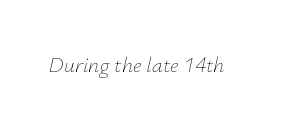
Q: Is the text bold? A: No.
Q: Is the text italic (slanted)? A: Yes, it leans right by about 12 degrees.
Q: Is the text underlined? A: No.
Q: Is the spacing between letters normal or unusually wide? A: Normal.
